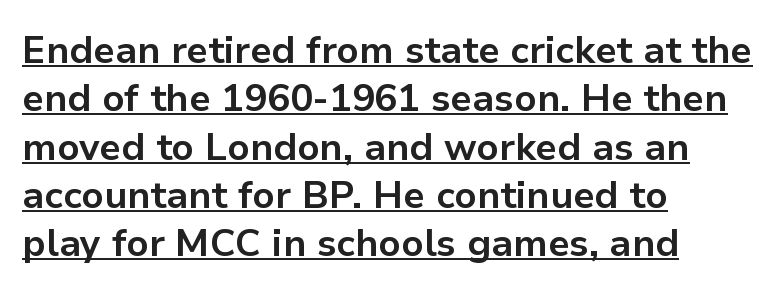
This rendering uses left alignment, leaving the right contour irregular. Leading: standard. Font category for this specimen: sans-serif. The face used here is proportionally spaced, like ordinary book or web type.
